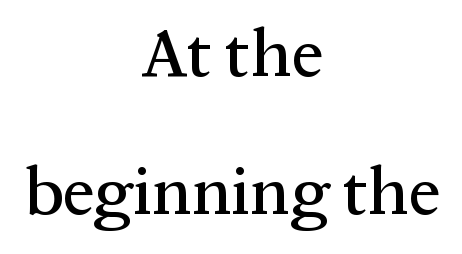
Q: Is the text italic (slanted)? A: No, it is upright.
Q: Is the typeface a serif or a sans-serif typeface? A: Serif.
Q: Is the text underlined? A: No.
Q: How is the paragraph aligned? A: Centered.
Q: Is the spacing between letters normal or unusually wide? A: Normal.
Q: Is the spacing between lines tight, normal or loose? A: Loose.
Q: Width (condensed, normal, or wide)? A: Normal.
Q: Stroke contrast? A: Medium.
Q: x-height? A: Medium.
Q: Monospaced? A: No.
